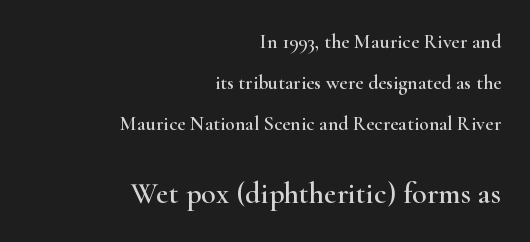
Observe the serifs anchoring each vertical stroke in this sample. Line endings align vertically; line beginnings do not. Spacing verdict: proportional, widths tailored to each character. Characters follow at the spacing the type designer built in. Top chunk: small. Bottom chunk: large. Baseline-to-baseline distance is far greater than the letter height.
